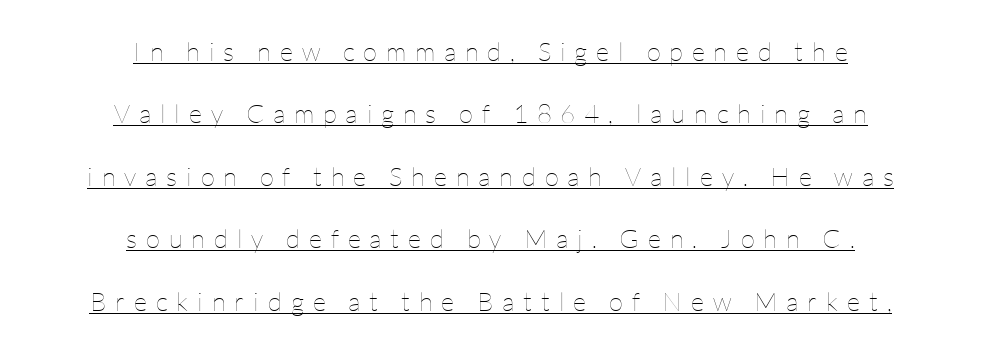
{"italic": "no", "bold": "no", "underline": "yes", "align": "center", "line_spacing": "loose", "line_spacing_ratio": 2.4, "letter_spacing": "wide", "letter_spacing_em": 0.34, "glyph_px": 26}
